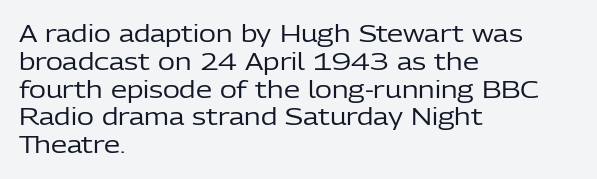
Italic: no, the glyphs are upright roman. Typeset ragged right — the left edge is the straight one. The gaps between neighbouring characters are ordinary and unremarkable. No letter is thick-stroked: the sample isn't bold. Lines of text with bare space underneath.
